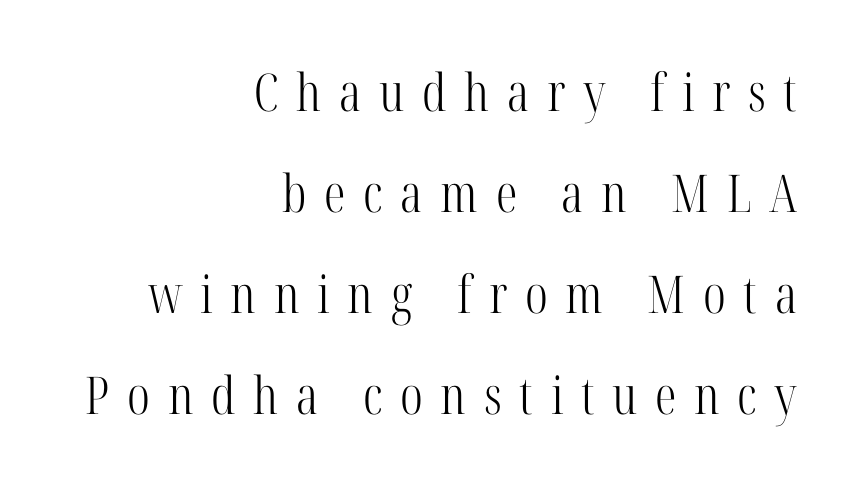
Q: Is the text bold? A: No.
Q: Is the text italic (slanted)? A: No, it is upright.
Q: Is the typeface a serif or a sans-serif typeface? A: Serif.
Q: Is the text underlined? A: No.
Q: How is the paragraph aligned? A: Right-aligned.
Q: Is the spacing between letters normal or unusually wide? A: Unusually wide.
Q: Is the spacing between lines tight, normal or loose? A: Loose.
Q: Width (condensed, normal, or wide)? A: Condensed.
Q: Stroke contrast? A: High.
Q: x-height? A: Medium.
Q: Monospaced? A: No.
